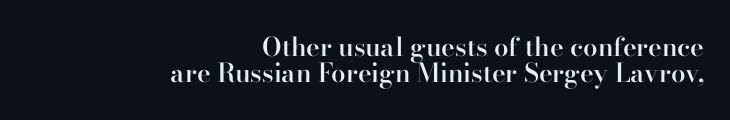
I'd describe the lettering as semibold — firm but not a full bold. The letters stand upright; this is a roman face. Between one letter and the next there's only the usual sliver of space. Line spacing here is tight. Decoration check: the copy has no underline.
